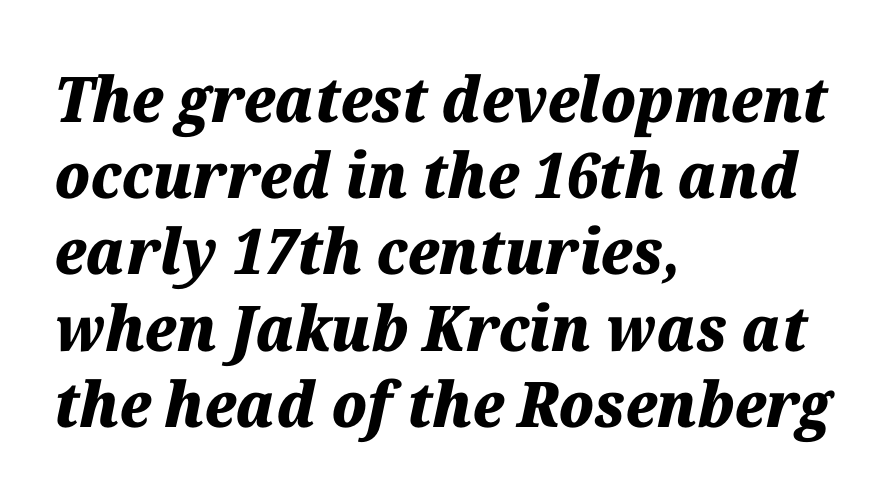
The image shows 63 px heavy type, italic (leaning right); set left-aligned, line spacing 1.21x, normal letter spacing, not underlined; medium stroke contrast and a medium x-height.
